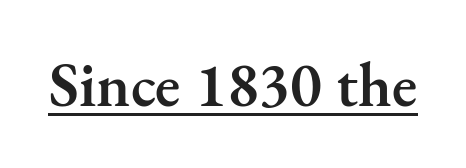
Q: Is the text bold? A: Semi-bold.
Q: Is the text italic (slanted)? A: No, it is upright.
Q: Is the typeface a serif or a sans-serif typeface? A: Serif.
Q: Is the text underlined? A: Yes.
Q: Is the spacing between letters normal or unusually wide? A: Normal.
Q: Width (condensed, normal, or wide)? A: Normal.
Q: Stroke contrast? A: Medium.
Q: x-height? A: Small.
Q: Monospaced? A: No.
